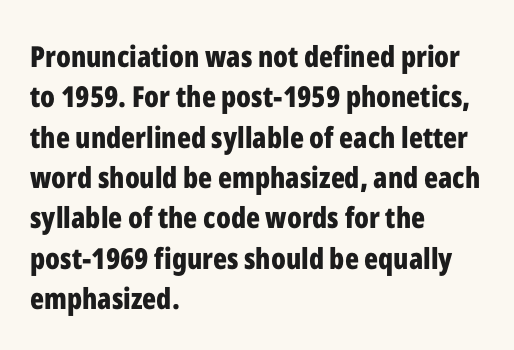
Q: Is the text bold? A: Yes.
Q: Is the text italic (slanted)? A: No, it is upright.
Q: Is the typeface a serif or a sans-serif typeface? A: Sans-serif.
Q: Is the text underlined? A: No.
Q: How is the paragraph aligned? A: Left-aligned.
Q: Is the spacing between letters normal or unusually wide? A: Normal.
Q: Is the spacing between lines tight, normal or loose? A: Normal.
Q: Width (condensed, normal, or wide)? A: Condensed.
Q: Stroke contrast? A: Low.
Q: x-height? A: Medium.
Q: Monospaced? A: No.
